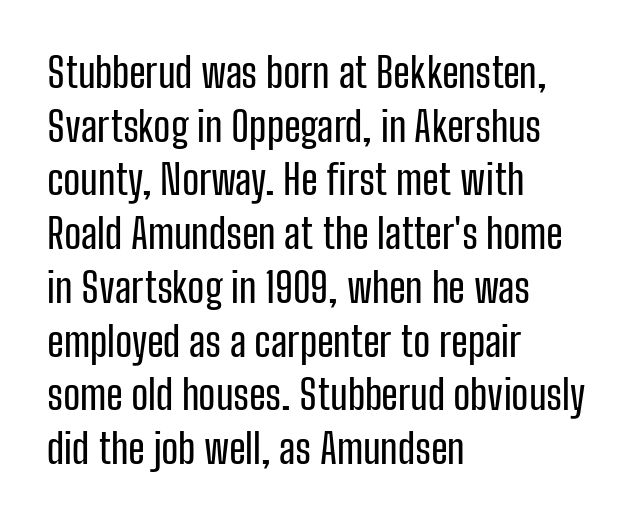
{"serif": "no", "italic": "no", "width": "condensed", "stroke_contrast": "low", "x_height": "medium", "monospaced": "no", "underline": "no", "align": "left", "line_spacing": "normal", "line_spacing_ratio": 1.31, "letter_spacing": "normal", "letter_spacing_em": 0.0, "glyph_px": 41}
